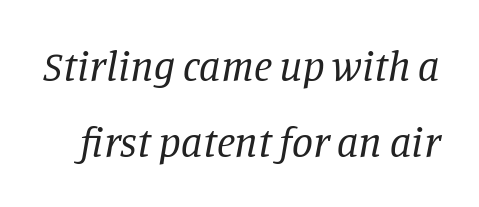
{"serif": "yes", "italic": "yes", "lean": "right", "slant_degrees": 11, "bold": "no", "weight": "regular", "width": "normal", "stroke_contrast": "low", "x_height": "large", "monospaced": "no", "underline": "no", "line_spacing_ratio": 1.82, "letter_spacing": "normal", "letter_spacing_em": 0.0, "glyph_px": 42}
